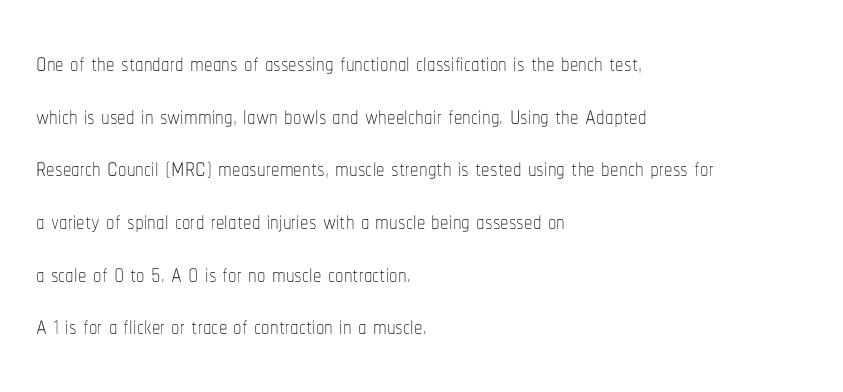
{"italic": "no", "bold": "no", "weight": "thin", "width": "condensed", "stroke_contrast": "low", "x_height": "medium", "monospaced": "no", "underline": "no", "align": "left", "line_spacing": "normal", "line_spacing_ratio": 1.55, "letter_spacing": "normal", "letter_spacing_em": 0.0, "glyph_px": 34}
